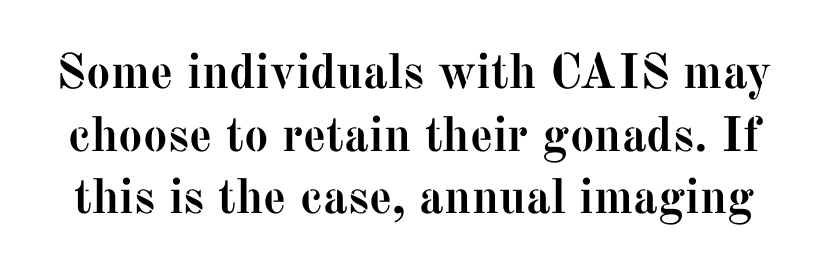
Q: Is the text bold? A: Yes.
Q: Is the text italic (slanted)? A: No, it is upright.
Q: Is the typeface a serif or a sans-serif typeface? A: Serif.
Q: Is the text underlined? A: No.
Q: Is the spacing between letters normal or unusually wide? A: Normal.
Q: Is the spacing between lines tight, normal or loose? A: Normal.
Q: Width (condensed, normal, or wide)? A: Normal.
Q: Stroke contrast? A: Medium.
Q: x-height? A: Medium.
Q: Monospaced? A: No.
